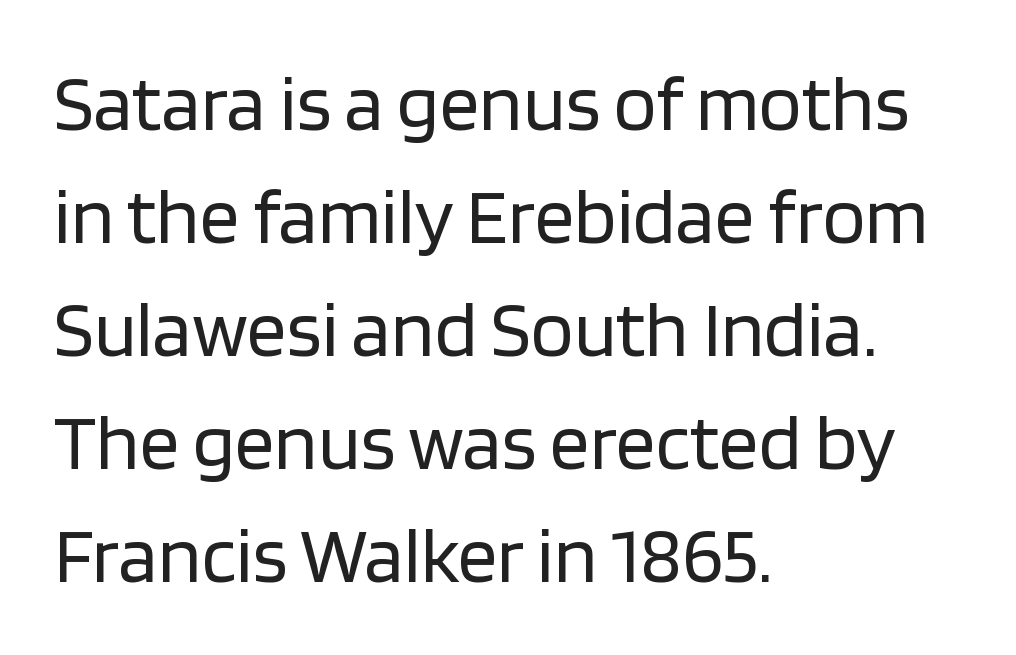
{"serif": "no", "italic": "no", "bold": "no", "weight": "regular", "width": "normal", "stroke_contrast": "low", "x_height": "large", "monospaced": "no", "underline": "no", "align": "left", "line_spacing": "normal", "line_spacing_ratio": 1.43, "letter_spacing": "normal", "letter_spacing_em": 0.0, "glyph_px": 79}
